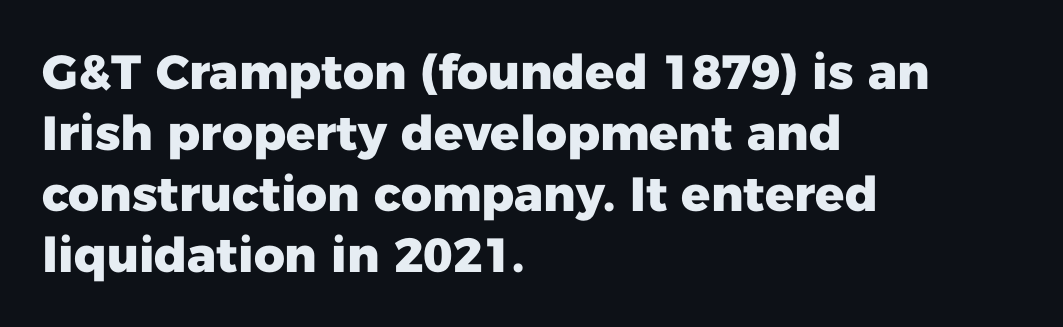
Q: Is the text bold? A: Yes.
Q: Is the text italic (slanted)? A: No, it is upright.
Q: Is the typeface a serif or a sans-serif typeface? A: Sans-serif.
Q: Is the text underlined? A: No.
Q: How is the paragraph aligned? A: Left-aligned.
Q: Is the spacing between letters normal or unusually wide? A: Normal.
Q: Is the spacing between lines tight, normal or loose? A: Normal.
Q: Width (condensed, normal, or wide)? A: Normal.
Q: Stroke contrast? A: Low.
Q: x-height? A: Medium.
Q: Monospaced? A: No.
